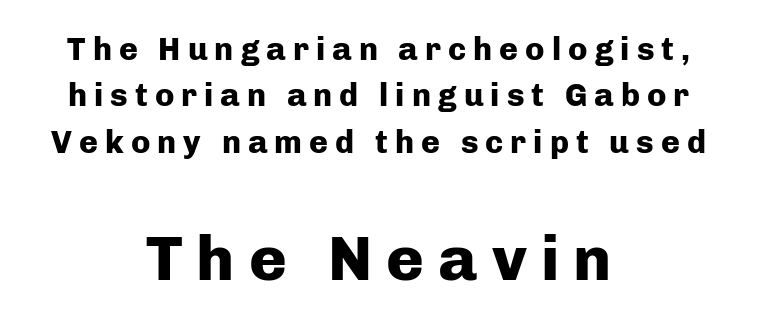
The image shows 64 px heavy sans-serif type, upright; set centered, normal line spacing (1.45x), unusually wide letter spacing (+0.22 em), not underlined; the second (bottom) block is 2.0x larger; low stroke contrast and a medium x-height.
